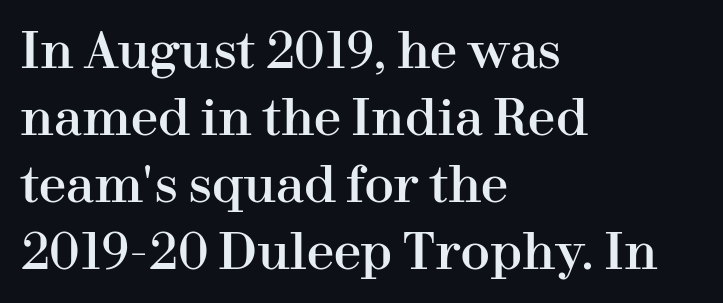
Q: Is the text italic (slanted)? A: No, it is upright.
Q: Is the typeface a serif or a sans-serif typeface? A: Serif.
Q: Is the text underlined? A: No.
Q: How is the paragraph aligned? A: Left-aligned.
Q: Is the spacing between letters normal or unusually wide? A: Normal.
Q: Is the spacing between lines tight, normal or loose? A: Normal.
Q: Width (condensed, normal, or wide)? A: Normal.
Q: Stroke contrast? A: High.
Q: x-height? A: Medium.
Q: Monospaced? A: No.
